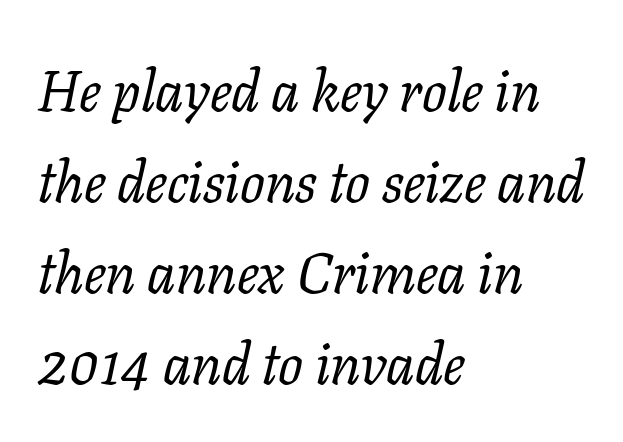
{"serif": "yes", "italic": "yes", "lean": "right", "slant_degrees": 11, "bold": "no", "weight": "regular", "width": "normal", "stroke_contrast": "low", "x_height": "medium", "monospaced": "no", "underline": "no", "align": "left", "line_spacing": "normal", "line_spacing_ratio": 1.57, "letter_spacing": "normal", "letter_spacing_em": 0.0, "glyph_px": 58}
